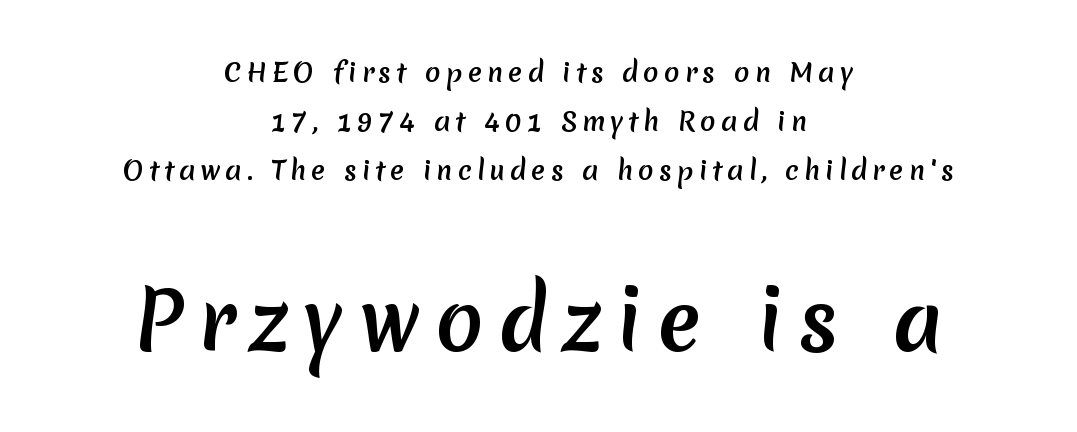
Q: Is the typeface a serif or a sans-serif typeface? A: Sans-serif.
Q: Is the text underlined? A: No.
Q: How is the paragraph aligned? A: Centered.
Q: Which block of text is set in a larger size, the first (top) or the second (bottom)? A: The second (bottom) one.
Q: Width (condensed, normal, or wide)? A: Normal.
Q: Stroke contrast? A: Medium.
Q: x-height? A: Medium.
Q: Monospaced? A: No.
